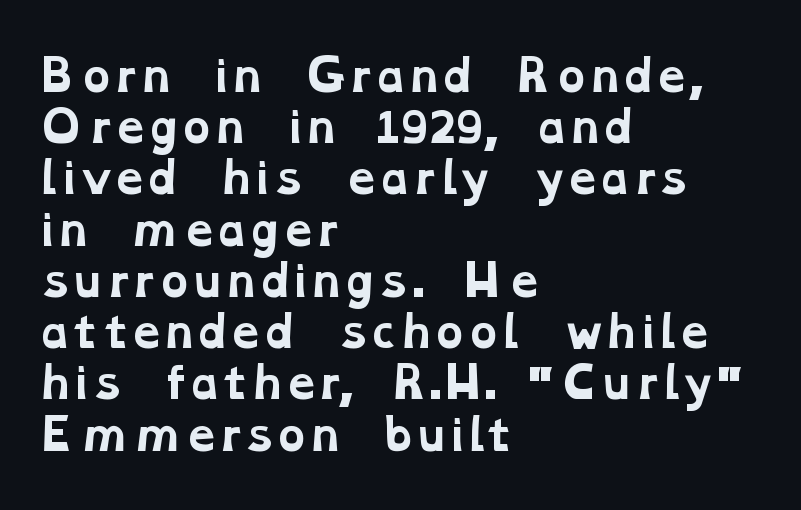
Q: Is the text bold? A: Yes.
Q: Is the typeface a serif or a sans-serif typeface? A: Serif.
Q: Is the text underlined? A: No.
Q: How is the paragraph aligned? A: Left-aligned.
Q: Is the spacing between letters normal or unusually wide? A: Normal.
Q: Width (condensed, normal, or wide)? A: Wide.
Q: Stroke contrast? A: Low.
Q: x-height? A: Medium.
Q: Monospaced? A: No.
